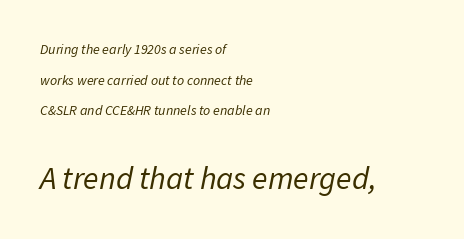
{"italic": "yes", "lean": "right", "slant_degrees": 11, "bold": "no", "weight": "regular", "width": "normal", "stroke_contrast": "low", "x_height": "medium", "monospaced": "no", "underline": "no", "align": "left", "line_spacing": "loose", "line_spacing_ratio": 2.18, "letter_spacing": "normal", "letter_spacing_em": 0.0, "larger_block": "second", "size_ratio": 2.29, "glyph_px": 32}
